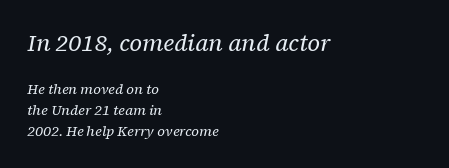
The image shows 23 px text type, italic (leaning right); set left-aligned, normal line spacing (1.48x), normal letter spacing, not underlined; the first (top) block is 1.64x larger.
